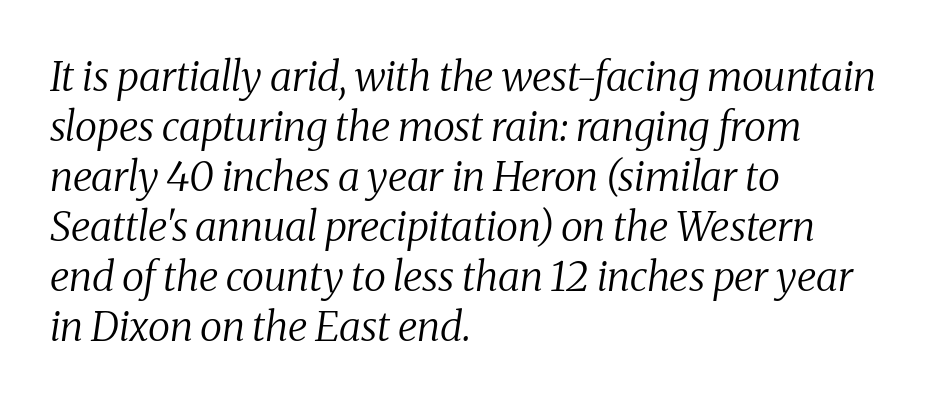
{"serif": "yes", "italic": "yes", "lean": "right", "slant_degrees": 8, "bold": "no", "weight": "regular", "width": "normal", "stroke_contrast": "medium", "x_height": "medium", "monospaced": "no", "underline": "no", "align": "left", "line_spacing_ratio": 1.22, "letter_spacing": "normal", "letter_spacing_em": 0.0, "glyph_px": 41}
